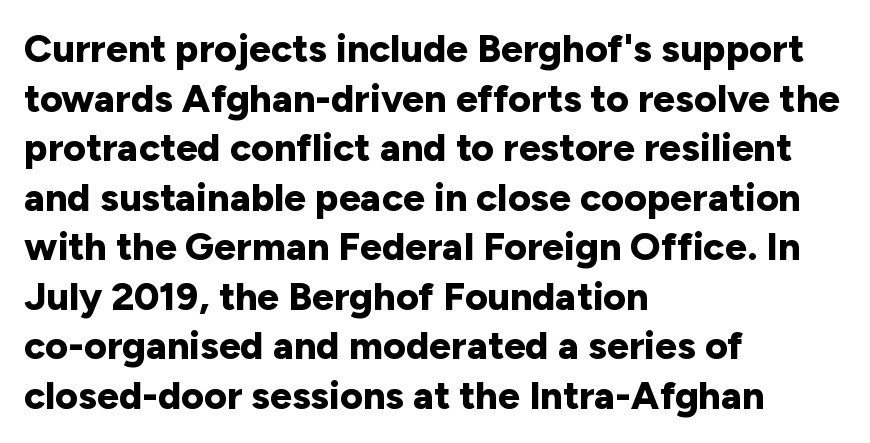
In terms of letterspacing, this is plain default setting. The glyphs are unaccompanied by any horizontal stroke below them. The font's upright variant was chosen for this text. The font family rendered here belongs to the sans-serif group. The setting favours the left margin, as ordinary paragraphs usually do.
